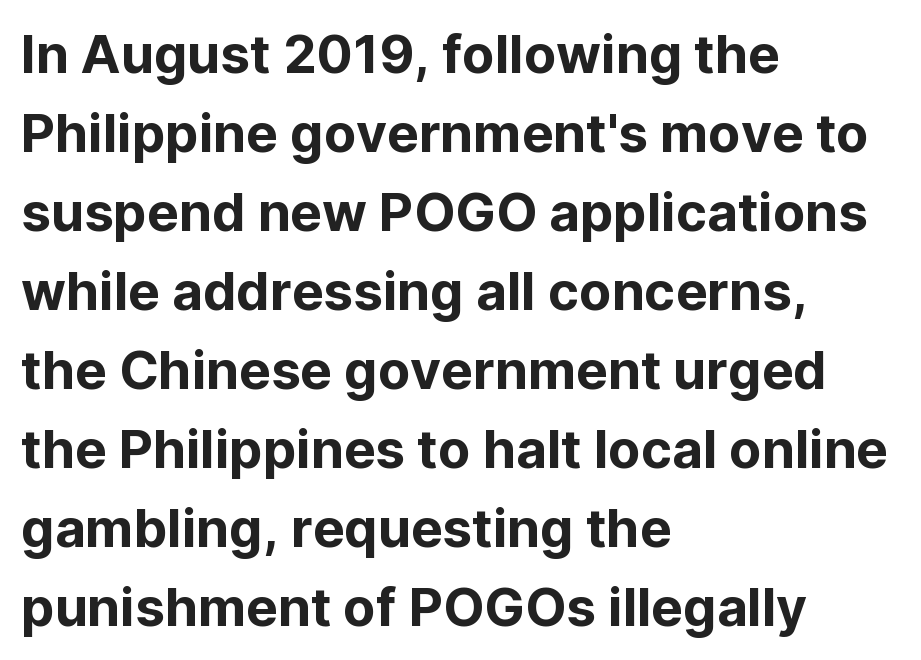
Q: Is the text italic (slanted)? A: No, it is upright.
Q: Is the typeface a serif or a sans-serif typeface? A: Sans-serif.
Q: Is the text underlined? A: No.
Q: How is the paragraph aligned? A: Left-aligned.
Q: Is the spacing between letters normal or unusually wide? A: Normal.
Q: Is the spacing between lines tight, normal or loose? A: Normal.
Q: Width (condensed, normal, or wide)? A: Normal.
Q: Stroke contrast? A: Low.
Q: x-height? A: Medium.
Q: Monospaced? A: No.
